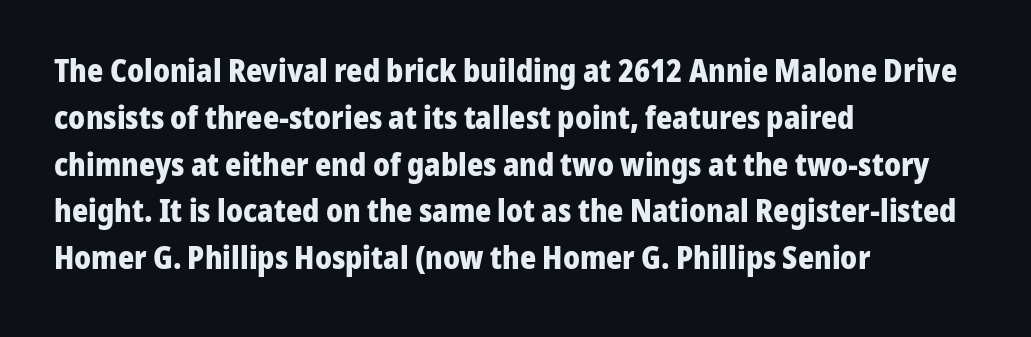
The image shows 31 px heavy sans-serif type, upright; set left-aligned, normal line spacing (1.51x), normal letter spacing, not underlined; low stroke contrast and a medium x-height.
